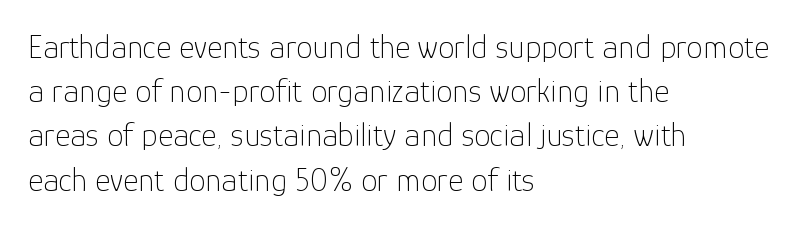
The image shows 33 px thin sans-serif type, upright; set left-aligned, normal line spacing (1.34x), normal letter spacing, not underlined; low stroke contrast and a medium x-height.
